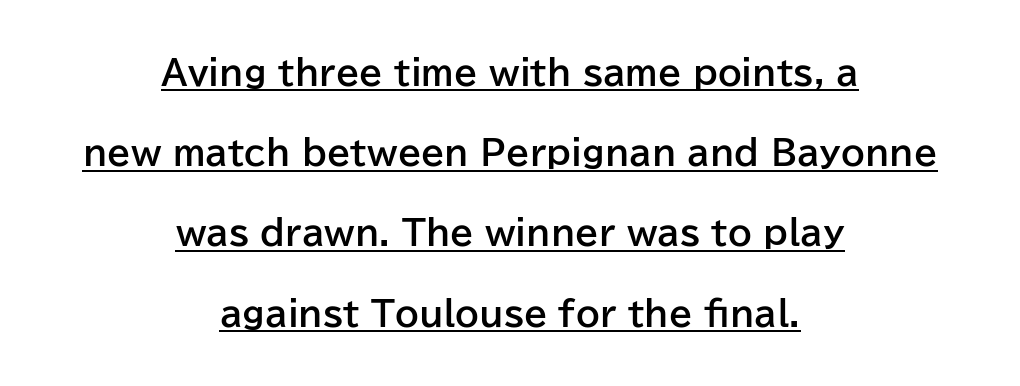
Q: Is the text bold? A: Yes.
Q: Is the text italic (slanted)? A: No, it is upright.
Q: Is the typeface a serif or a sans-serif typeface? A: Sans-serif.
Q: Is the text underlined? A: Yes.
Q: How is the paragraph aligned? A: Centered.
Q: Is the spacing between letters normal or unusually wide? A: Normal.
Q: Is the spacing between lines tight, normal or loose? A: Loose.
Q: Width (condensed, normal, or wide)? A: Normal.
Q: Stroke contrast? A: Low.
Q: x-height? A: Medium.
Q: Monospaced? A: No.
